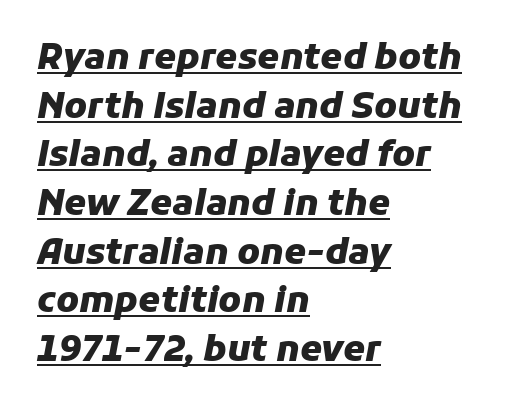
{"italic": "yes", "lean": "right", "slant_degrees": 11, "bold": "yes", "weight": "heavy", "width": "normal", "stroke_contrast": "low", "x_height": "medium", "monospaced": "no", "underline": "yes", "align": "left", "line_spacing": "normal", "line_spacing_ratio": 1.39, "letter_spacing": "normal", "letter_spacing_em": 0.0, "glyph_px": 35}
